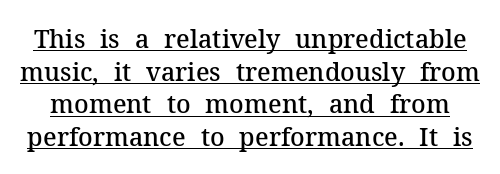
The image shows 25 px text type, upright; set normal line spacing (1.31x), normal letter spacing, underlined.
